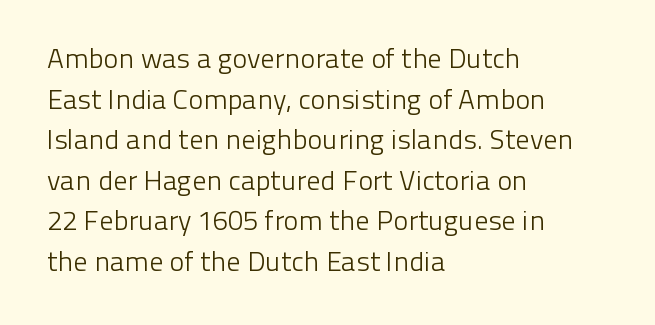
Q: Is the text bold? A: No.
Q: Is the text italic (slanted)? A: No, it is upright.
Q: Is the typeface a serif or a sans-serif typeface? A: Sans-serif.
Q: Is the text underlined? A: No.
Q: How is the paragraph aligned? A: Left-aligned.
Q: Is the spacing between letters normal or unusually wide? A: Normal.
Q: Is the spacing between lines tight, normal or loose? A: Normal.
Q: Width (condensed, normal, or wide)? A: Normal.
Q: Stroke contrast? A: Low.
Q: x-height? A: Medium.
Q: Monospaced? A: No.
